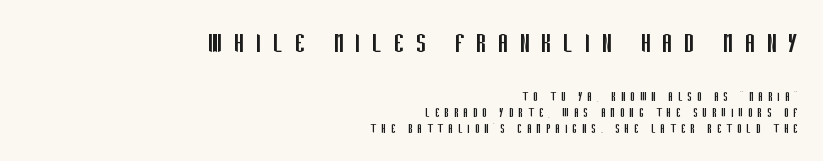
Decoration check: the copy has no underline. Character widths vary here, with narrow letters taking less room than wide ones. Tracking here is generous; glyphs stand well apart from one another. The letterforms sit at book weight or below.
